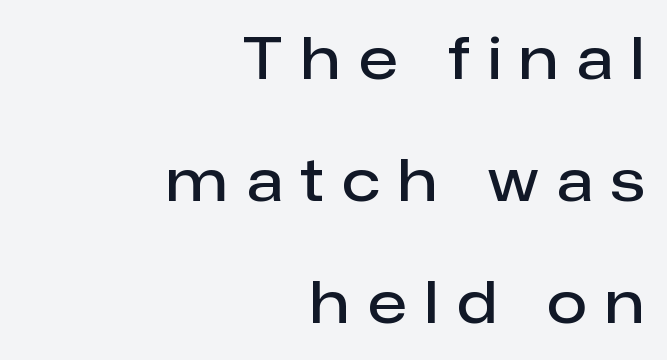
The image shows 58 px semibold sans-serif type, upright; set right-aligned, loose line spacing (2.1x), unusually wide letter spacing (+0.32 em), not underlined; low stroke contrast and a medium x-height.
